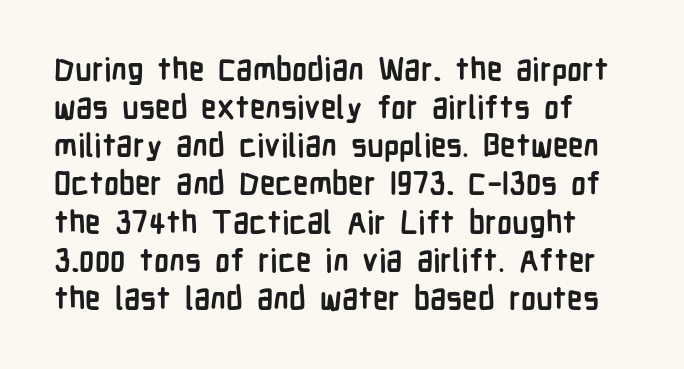
Strong, thick strokes mark this as bold type. I'd call this a sans setting — the letters go barefoot. No word sits above an underline. No italicization has been applied; the sample stays upright.
